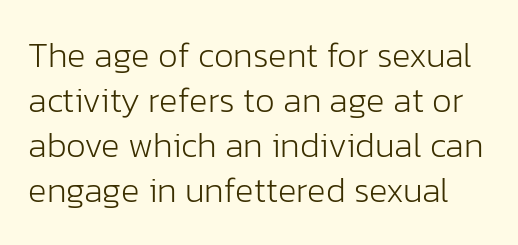
The image shows 35 px light sans-serif type, upright; set normal line spacing (1.29x), normal letter spacing, not underlined; low stroke contrast and a medium x-height.
